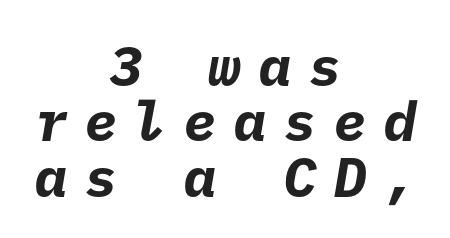
This rendering uses center alignment, leaving both contours irregular but symmetric. Words float on clear page, feet unadorned. Stroke terminals: plain, sans-serif. Letter spacing: wide. The typesetting leans heavy: a genuine bold. Whoever set this chose condensed vertical rhythm over breathing room.
